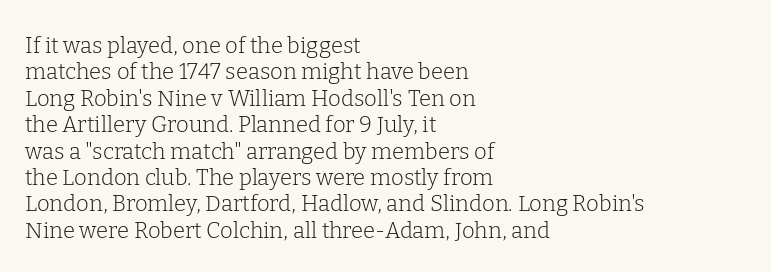
This sample uses an upright cut, with every glyph sitting square on the baseline. Underlining? Definitely not there. Heaviness? Minimal to ordinary, like unemphasized prose. Short note: letters normally spaced. Where is the straight margin? On the left.
